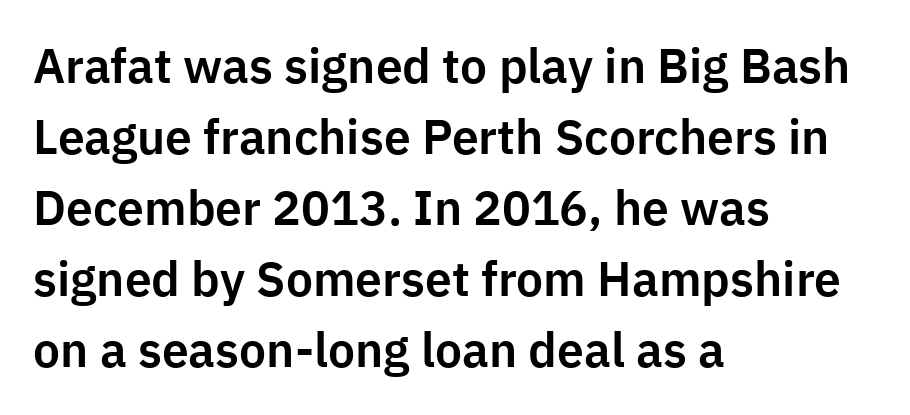
The image shows 48 px sans-serif type, upright; set left-aligned, normal line spacing (1.48x), normal letter spacing, not underlined; low stroke contrast and a medium x-height.
